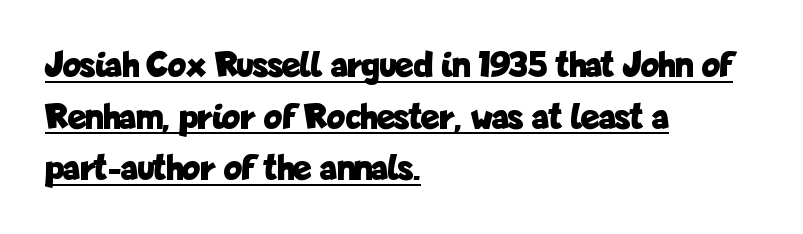
Q: Is the text bold? A: Yes.
Q: Is the text italic (slanted)? A: No, it is upright.
Q: Is the typeface a serif or a sans-serif typeface? A: Sans-serif.
Q: Is the text underlined? A: Yes.
Q: How is the paragraph aligned? A: Left-aligned.
Q: Is the spacing between letters normal or unusually wide? A: Normal.
Q: Is the spacing between lines tight, normal or loose? A: Normal.
Q: Width (condensed, normal, or wide)? A: Condensed.
Q: Stroke contrast? A: Low.
Q: x-height? A: Medium.
Q: Monospaced? A: No.
